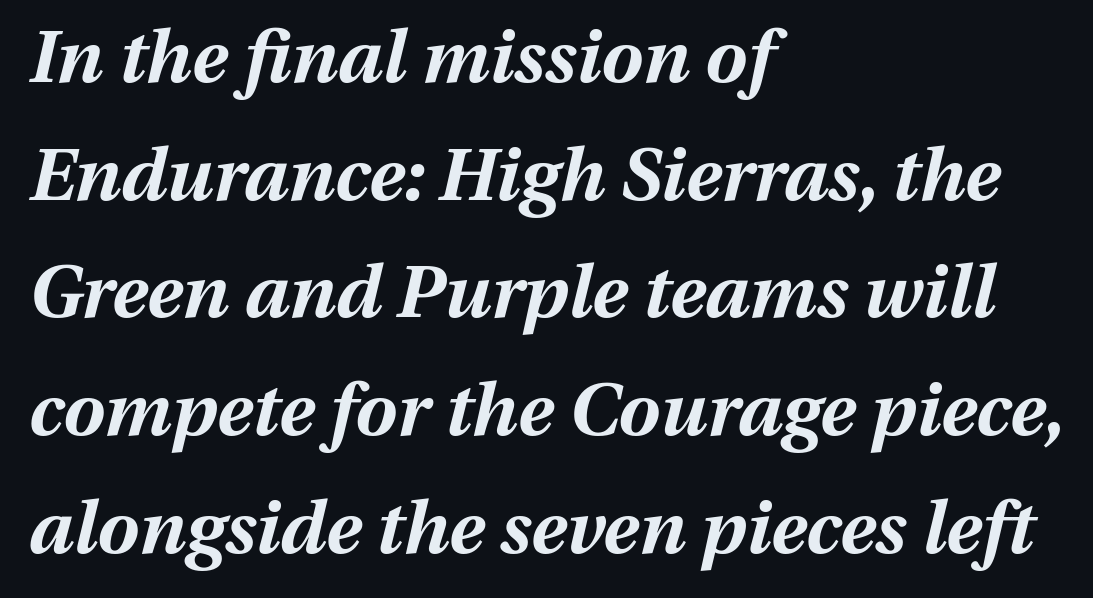
The image shows 74 px bold type, italic (leaning right); set left-aligned, normal line spacing (1.59x), normal letter spacing, not underlined; medium stroke contrast and a medium x-height.
